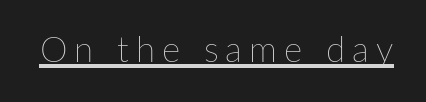
{"italic": "no", "bold": "no", "weight": "thin", "width": "normal", "stroke_contrast": "low", "x_height": "medium", "monospaced": "no", "underline": "yes", "letter_spacing": "wide", "letter_spacing_em": 0.2, "glyph_px": 35}
